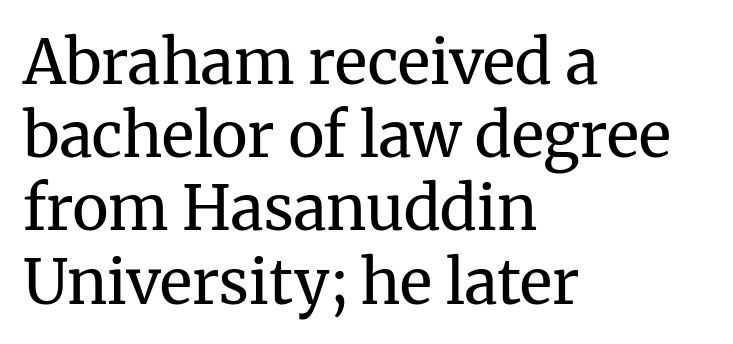
{"serif": "yes", "italic": "no", "bold": "no", "weight": "regular", "width": "normal", "stroke_contrast": "medium", "x_height": "medium", "monospaced": "no", "underline": "no", "align": "left", "line_spacing_ratio": 1.2, "letter_spacing": "normal", "letter_spacing_em": 0.0, "glyph_px": 61}
